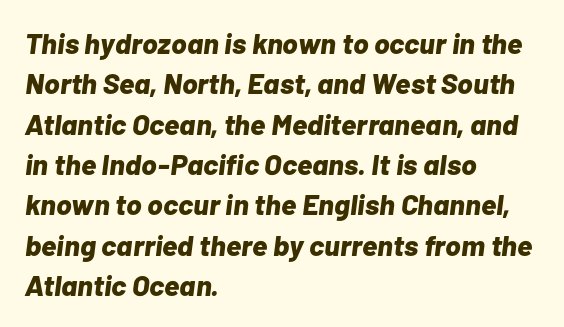
Q: Is the text bold? A: Yes.
Q: Is the text italic (slanted)? A: Yes, it leans right by about 7 degrees.
Q: Is the text underlined? A: No.
Q: How is the paragraph aligned? A: Left-aligned.
Q: Is the spacing between letters normal or unusually wide? A: Normal.
Q: Is the spacing between lines tight, normal or loose? A: Normal.
Q: Width (condensed, normal, or wide)? A: Normal.
Q: Stroke contrast? A: Low.
Q: x-height? A: Medium.
Q: Monospaced? A: No.
